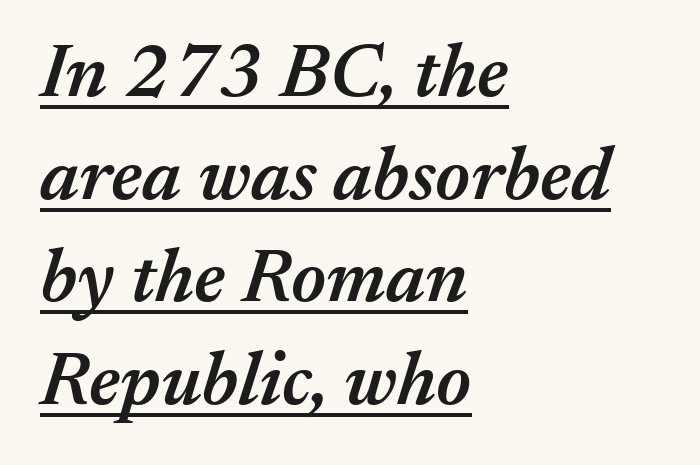
The image shows 76 px semibold type, italic (leaning right); set left-aligned, normal line spacing (1.35x), normal letter spacing, underlined; medium stroke contrast and a medium x-height.
